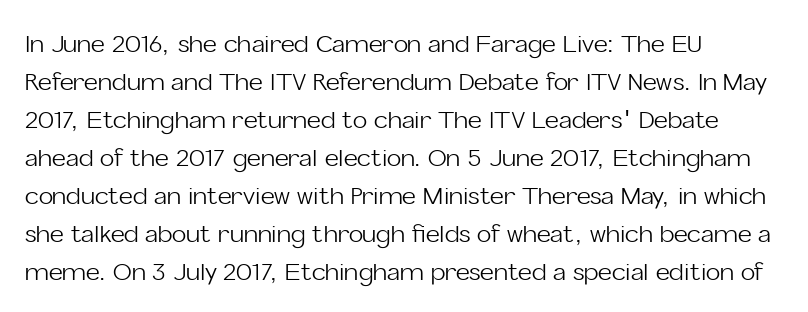
{"italic": "no", "bold": "no", "underline": "no", "align": "left", "line_spacing": "normal", "line_spacing_ratio": 1.58, "letter_spacing": "normal", "letter_spacing_em": 0.0, "glyph_px": 24}
